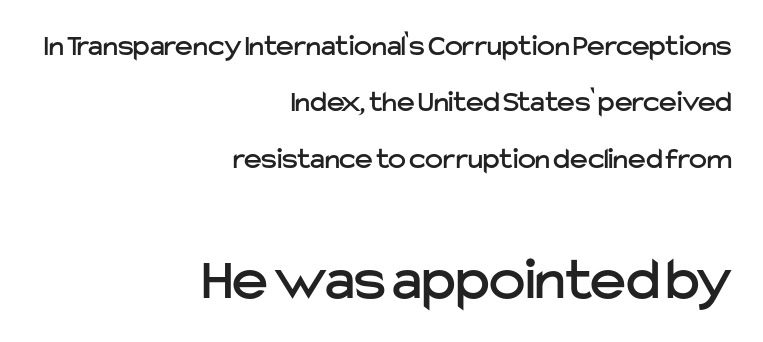
{"serif": "no", "italic": "no", "width": "normal", "stroke_contrast": "low", "x_height": "medium", "monospaced": "no", "underline": "no", "align": "right", "line_spacing_ratio": 1.88, "letter_spacing": "normal", "letter_spacing_em": 0.0, "larger_block": "second", "size_ratio": 2.03, "glyph_px": 61}
